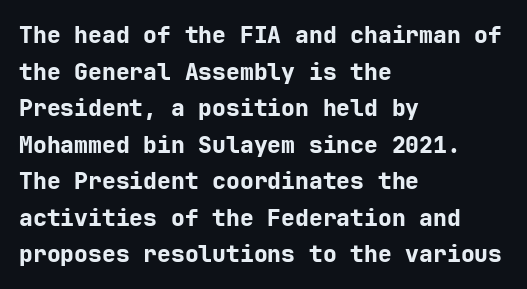
The image shows 23 px bold type, upright; set left-aligned, normal line spacing (1.59x), normal letter spacing, not underlined.
